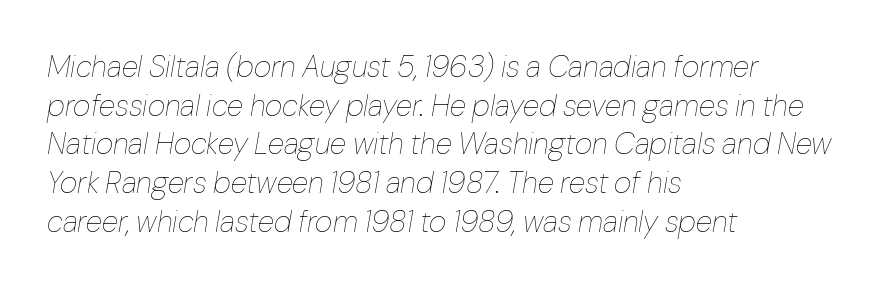
{"italic": "yes", "lean": "right", "slant_degrees": 10, "bold": "no", "weight": "thin", "width": "normal", "stroke_contrast": "low", "x_height": "medium", "monospaced": "no", "underline": "no", "align": "left", "line_spacing": "normal", "line_spacing_ratio": 1.29, "letter_spacing": "normal", "letter_spacing_em": 0.0, "glyph_px": 30}
